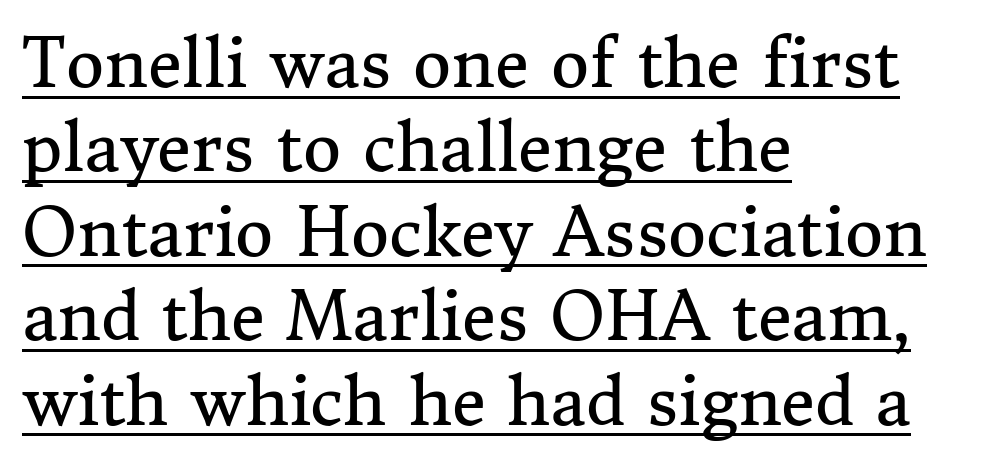
Serifs: yes, visible at the terminals of the letterforms. Looks like regular typesetting: each glyph gets only the width it needs. Every stem runs plumb, perpendicular to the baseline. Tracking value appears to be zero — textbook default spacing. Casual observation: everything's shoved over to the left.
